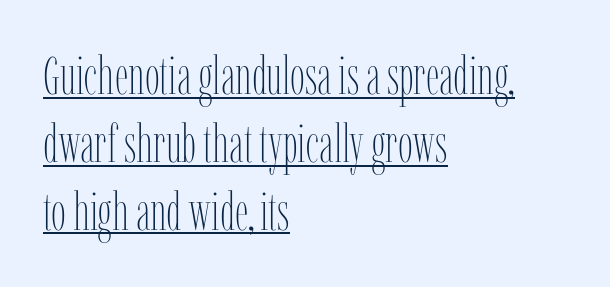
The image shows 53 px thin, condensed type, upright; set left-aligned, normal line spacing (1.28x), normal letter spacing, underlined; low stroke contrast and a medium x-height.
